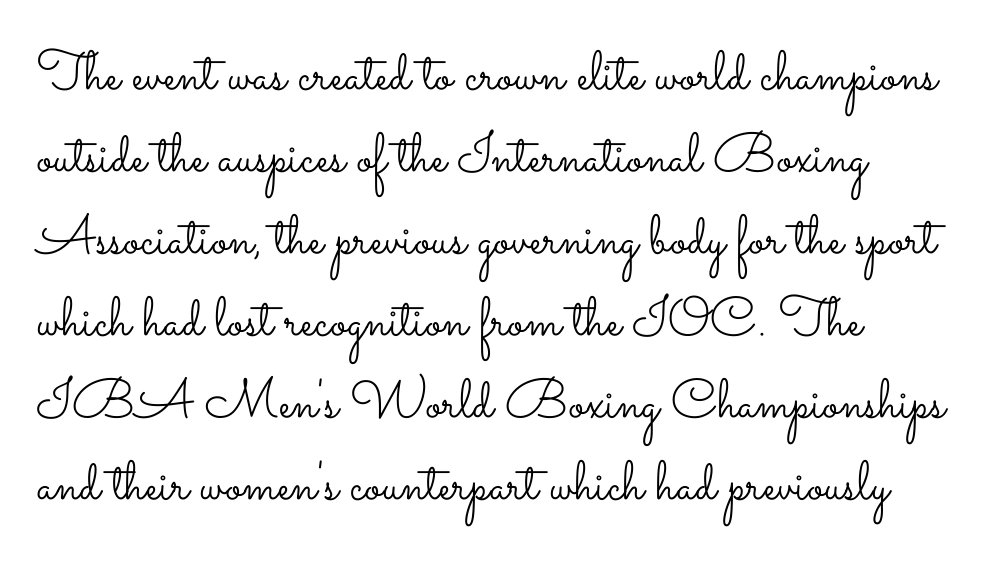
The image shows 55 px light, wide type; set normal line spacing (1.49x), normal letter spacing, not underlined; low stroke contrast and a small x-height.
